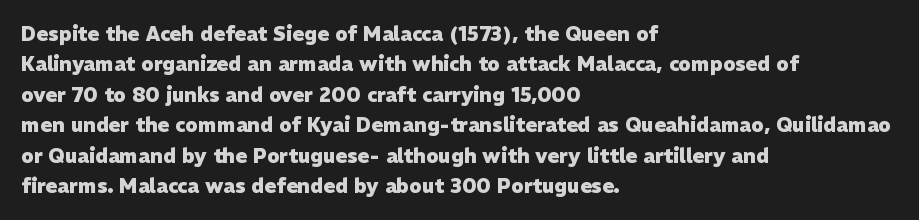
Q: Is the text bold? A: Yes.
Q: Is the text italic (slanted)? A: No, it is upright.
Q: Is the text underlined? A: No.
Q: How is the paragraph aligned? A: Left-aligned.
Q: Is the spacing between letters normal or unusually wide? A: Normal.
Q: Is the spacing between lines tight, normal or loose? A: Normal.
